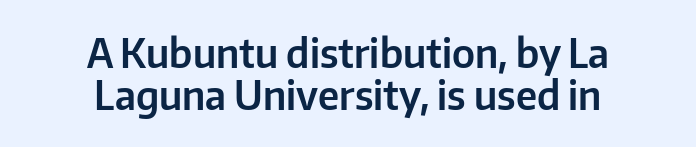
Q: Is the text italic (slanted)? A: No, it is upright.
Q: Is the typeface a serif or a sans-serif typeface? A: Sans-serif.
Q: Is the text underlined? A: No.
Q: How is the paragraph aligned? A: Centered.
Q: Is the spacing between letters normal or unusually wide? A: Normal.
Q: Is the spacing between lines tight, normal or loose? A: Tight.
Q: Width (condensed, normal, or wide)? A: Normal.
Q: Stroke contrast? A: Low.
Q: x-height? A: Medium.
Q: Monospaced? A: No.
